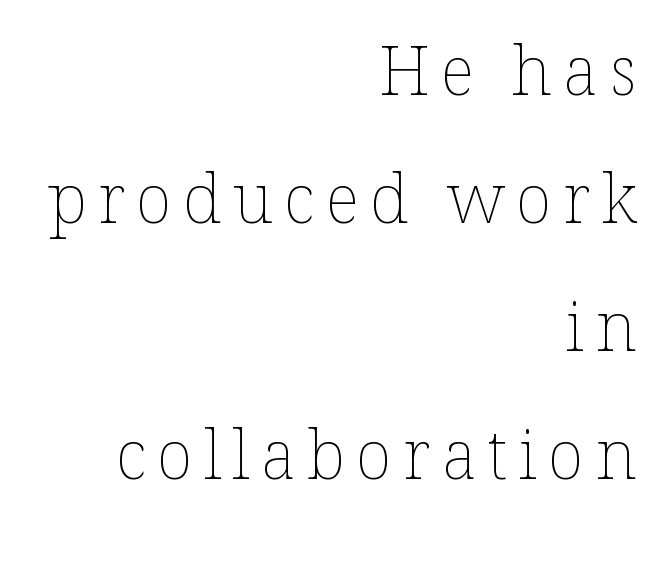
The image shows 68 px thin type, upright; set right-aligned, line spacing 1.88x, not underlined; low stroke contrast and a medium x-height.
